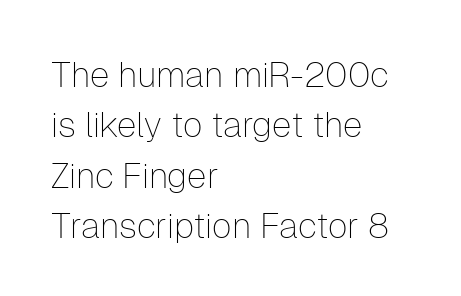
There is no visible air inserted between adjacent glyphs. Words float on clear page, feet unadorned. The text block is weighted toward the left margin, trailing off unevenly rightward. Notice how descenders clear the ascenders below comfortably — that's standard leading.
